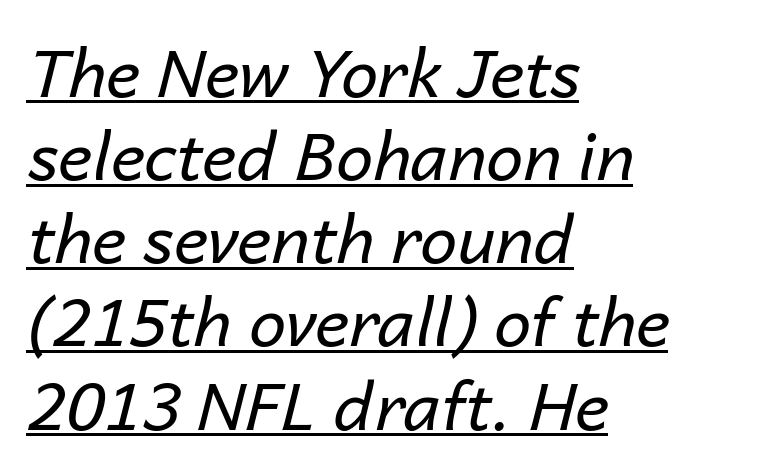
Q: Is the text bold? A: No.
Q: Is the text italic (slanted)? A: Yes, it leans right by about 14 degrees.
Q: Is the text underlined? A: Yes.
Q: How is the paragraph aligned? A: Left-aligned.
Q: Is the spacing between letters normal or unusually wide? A: Normal.
Q: Is the spacing between lines tight, normal or loose? A: Normal.
Q: Width (condensed, normal, or wide)? A: Normal.
Q: Stroke contrast? A: Low.
Q: x-height? A: Medium.
Q: Monospaced? A: No.
